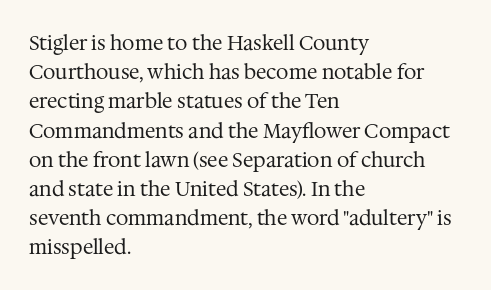
{"italic": "no", "bold": "no", "underline": "no", "align": "left", "line_spacing": "normal", "line_spacing_ratio": 1.46, "letter_spacing": "normal", "letter_spacing_em": 0.0, "glyph_px": 20}
